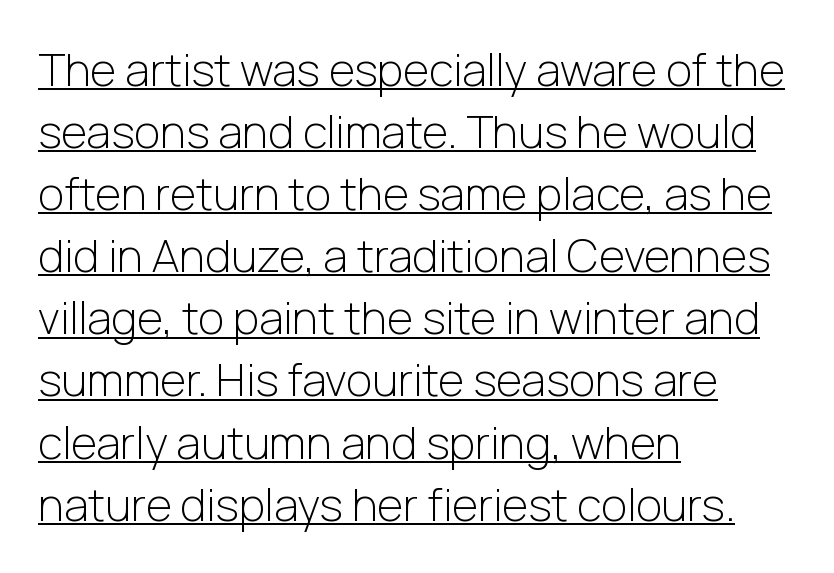
{"serif": "no", "italic": "no", "bold": "no", "weight": "light", "width": "normal", "stroke_contrast": "low", "x_height": "medium", "monospaced": "no", "underline": "yes", "align": "left", "line_spacing": "normal", "line_spacing_ratio": 1.38, "letter_spacing": "normal", "letter_spacing_em": 0.0, "glyph_px": 45}
